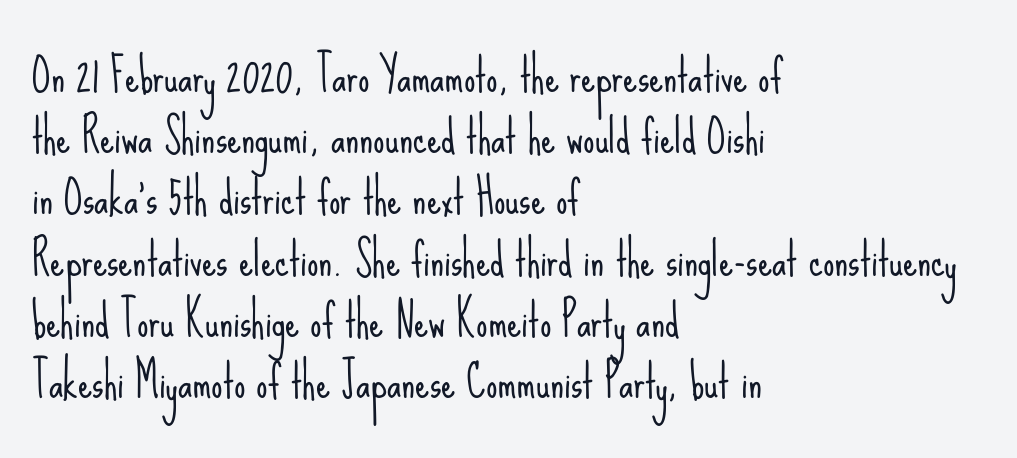
The face used here is proportionally spaced, like ordinary book or web type. Each line starts at the same left margin while the right side varies. Normally led — the rows are evenly, conventionally spaced. Check where the strokes stop: nothing finishes them off — pure sans. This is roman type, the default non-slanted kind. Underlining? Definitely not there.
